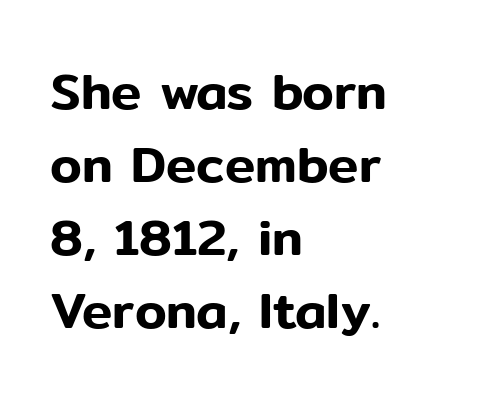
{"serif": "no", "italic": "no", "width": "normal", "stroke_contrast": "low", "x_height": "medium", "monospaced": "no", "underline": "no", "align": "left", "line_spacing": "normal", "line_spacing_ratio": 1.43, "letter_spacing": "normal", "letter_spacing_em": 0.0, "glyph_px": 51}
